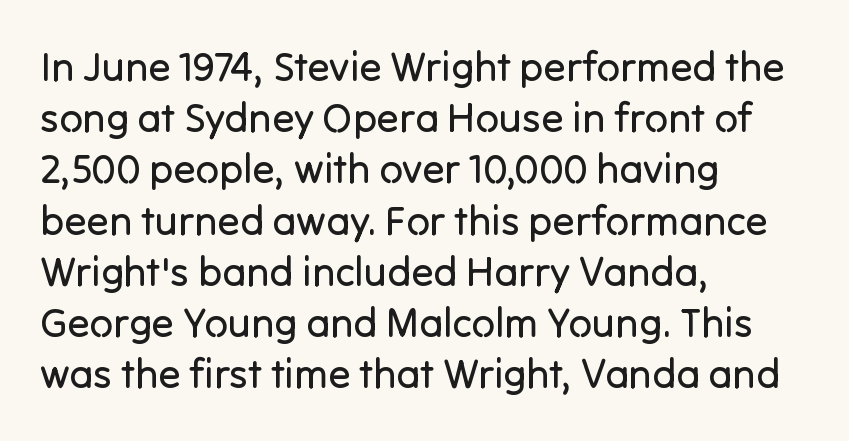
Spacing verdict: proportional, widths tailored to each character. No italicization has been applied; the sample stays upright. The zone under the glyphs is completely vacant. Compared with a typical body face, this is equally light or lighter still. The type family on display is of the sans-serif kind.
